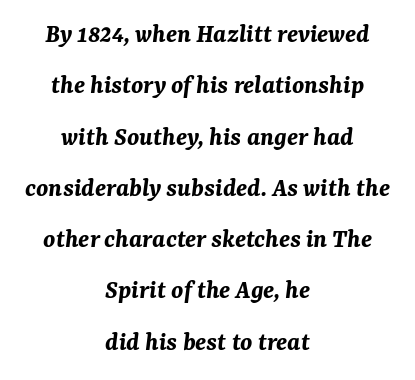
Q: Is the text bold? A: Yes.
Q: Is the text italic (slanted)? A: Yes, it leans right by about 7 degrees.
Q: Is the text underlined? A: No.
Q: How is the paragraph aligned? A: Centered.
Q: Is the spacing between letters normal or unusually wide? A: Normal.
Q: Is the spacing between lines tight, normal or loose? A: Loose.
